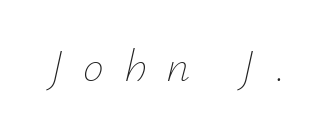
The image shows 47 px thin type, italic (leaning right); set unusually wide letter spacing (+0.42 em), not underlined; low stroke contrast and a small x-height.
